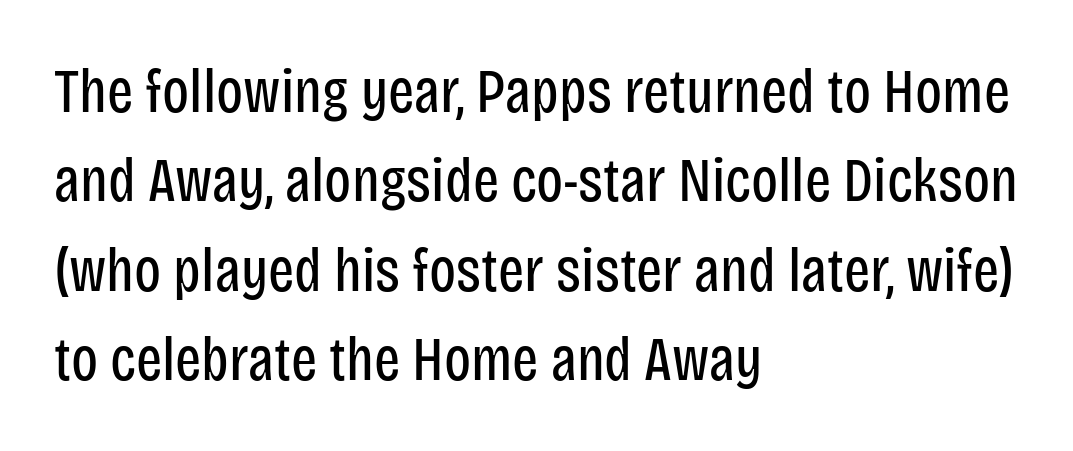
Q: Is the text bold? A: No.
Q: Is the text italic (slanted)? A: No, it is upright.
Q: Is the typeface a serif or a sans-serif typeface? A: Sans-serif.
Q: Is the text underlined? A: No.
Q: How is the paragraph aligned? A: Left-aligned.
Q: Is the spacing between letters normal or unusually wide? A: Normal.
Q: Is the spacing between lines tight, normal or loose? A: Normal.
Q: Width (condensed, normal, or wide)? A: Condensed.
Q: Stroke contrast? A: Low.
Q: x-height? A: Large.
Q: Monospaced? A: No.
